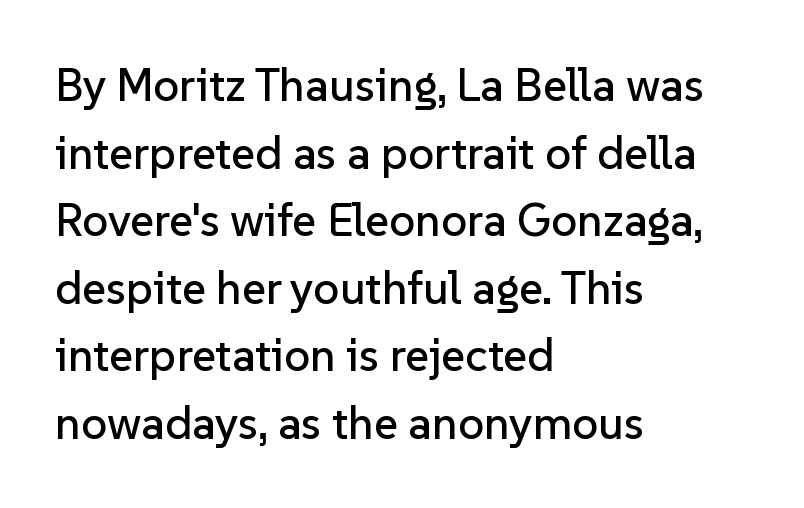
Upright lettering throughout. The compositor pushed each line to the left boundary. Clear beneath every line of the passage. You could not count columns in this text — the font is proportionally spaced.
